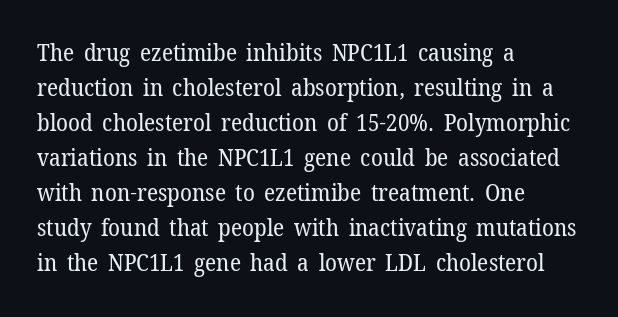
{"italic": "no", "bold": "no", "underline": "no", "align": "left", "line_spacing": "normal", "line_spacing_ratio": 1.46, "letter_spacing": "normal", "letter_spacing_em": 0.0, "glyph_px": 24}
